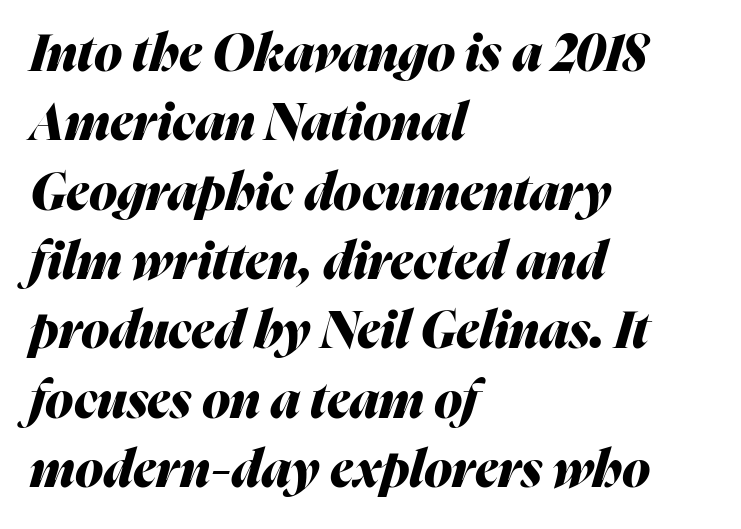
The image shows 51 px heavy type, italic (leaning right); set left-aligned, normal line spacing (1.36x), normal letter spacing, not underlined; medium stroke contrast and a medium x-height.
